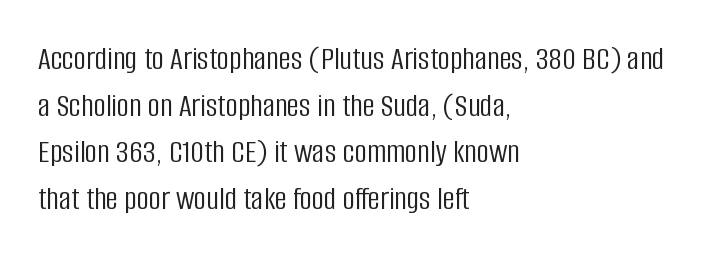
The image shows 34 px light, condensed sans-serif type, upright; set left-aligned, normal line spacing (1.37x), normal letter spacing, not underlined; low stroke contrast and a large x-height.
